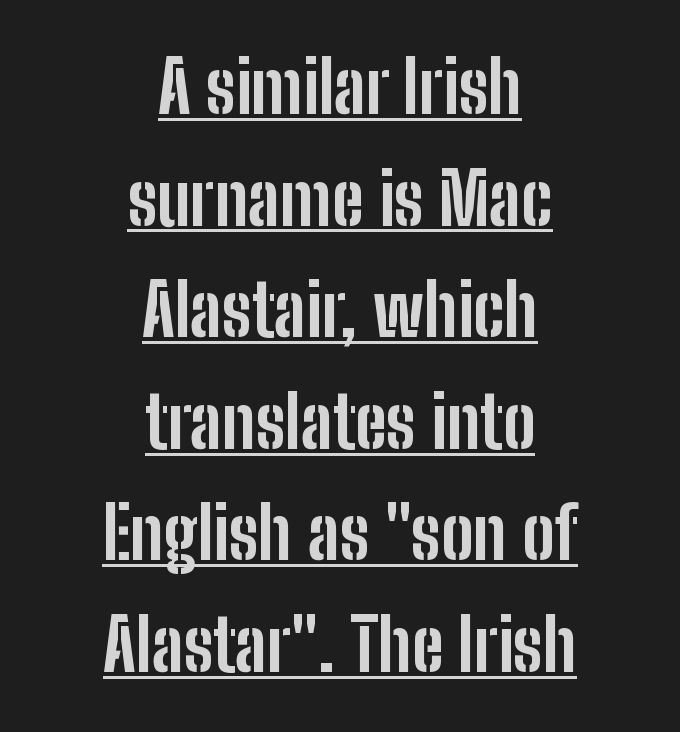
Q: Is the text bold? A: Yes.
Q: Is the text italic (slanted)? A: No, it is upright.
Q: Is the typeface a serif or a sans-serif typeface? A: Sans-serif.
Q: Is the text underlined? A: Yes.
Q: How is the paragraph aligned? A: Centered.
Q: Is the spacing between letters normal or unusually wide? A: Normal.
Q: Is the spacing between lines tight, normal or loose? A: Normal.
Q: Width (condensed, normal, or wide)? A: Condensed.
Q: Stroke contrast? A: Low.
Q: x-height? A: Medium.
Q: Monospaced? A: No.
